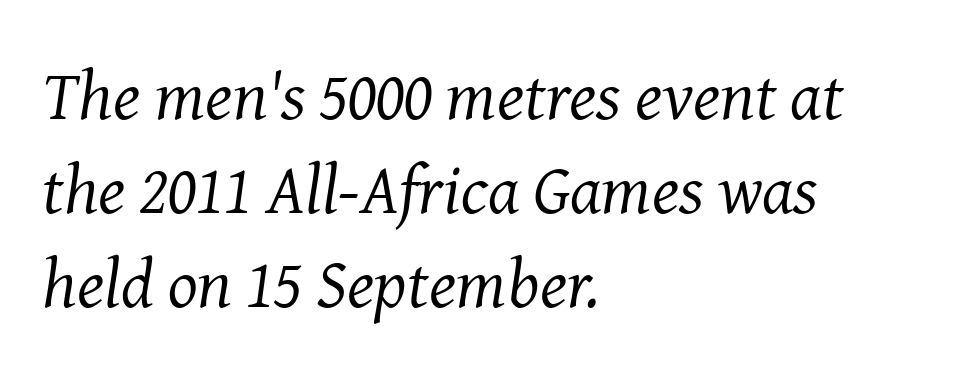
The image shows 70 px regular-weight serif type, italic (leaning right); set left-aligned, normal line spacing (1.34x), normal letter spacing, not underlined; medium stroke contrast and a medium x-height.
